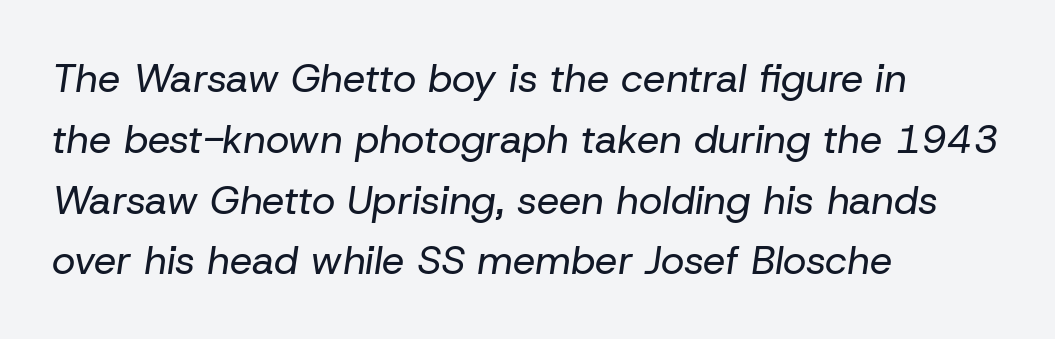
The image shows 40 px regular-weight type, italic (leaning right); set left-aligned, normal line spacing (1.52x), normal letter spacing, not underlined; low stroke contrast and a medium x-height.
